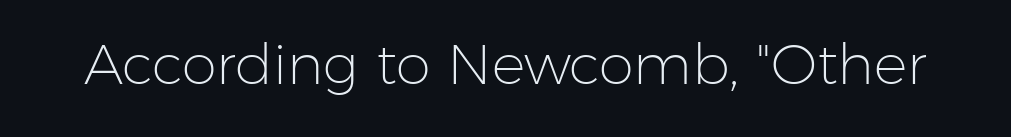
The image shows 56 px light sans-serif type, upright; set normal letter spacing, not underlined; low stroke contrast and a medium x-height.
